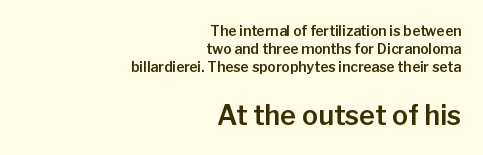
The image shows 27 px text type, upright; set right-aligned, normal line spacing (1.3x), normal letter spacing, not underlined; the second (bottom) block is 1.93x larger.
